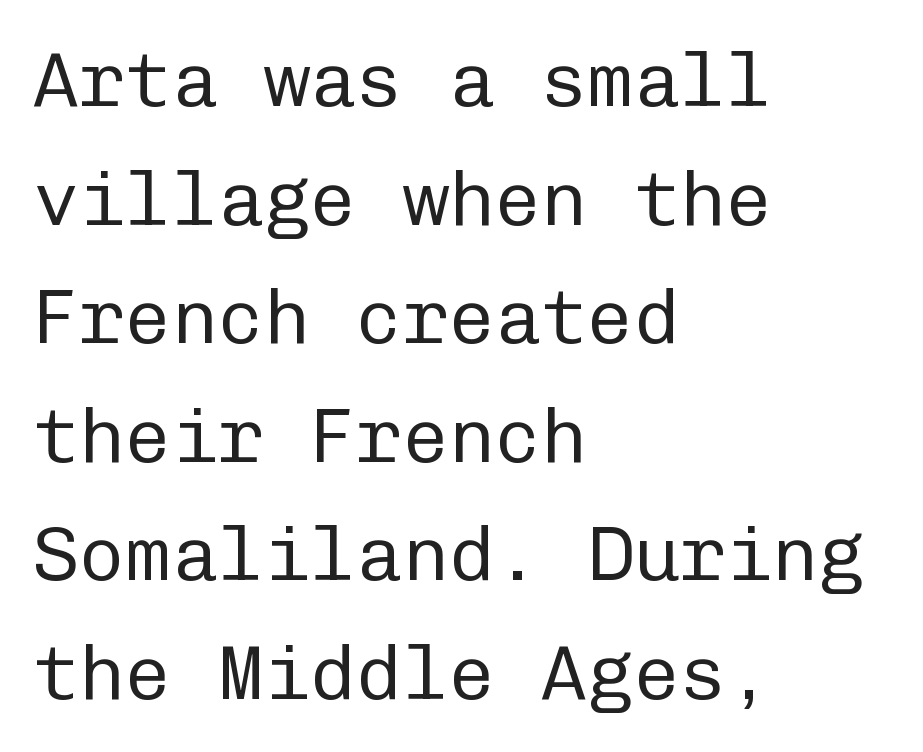
Q: Is the text bold? A: No.
Q: Is the text italic (slanted)? A: No, it is upright.
Q: Is the typeface a serif or a sans-serif typeface? A: Sans-serif.
Q: Is the text underlined? A: No.
Q: How is the paragraph aligned? A: Left-aligned.
Q: Is the spacing between letters normal or unusually wide? A: Normal.
Q: Is the spacing between lines tight, normal or loose? A: Normal.
Q: Width (condensed, normal, or wide)? A: Normal.
Q: Stroke contrast? A: Low.
Q: x-height? A: Medium.
Q: Monospaced? A: Yes.
